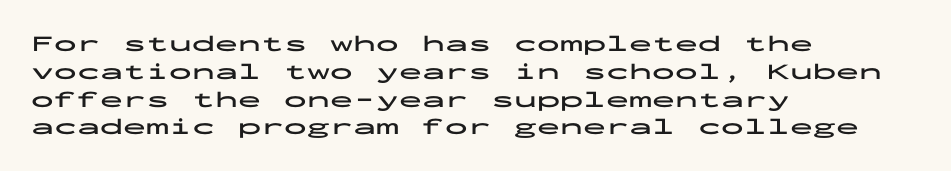
Q: Is the text bold? A: Yes.
Q: Is the text italic (slanted)? A: No, it is upright.
Q: Is the text underlined? A: No.
Q: How is the paragraph aligned? A: Left-aligned.
Q: Is the spacing between letters normal or unusually wide? A: Normal.
